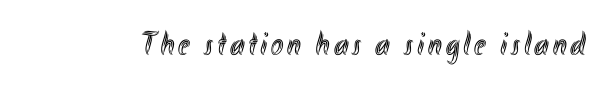
{"width": "condensed", "x_height": "small", "monospaced": "no", "underline": "no", "glyph_px": 33}
